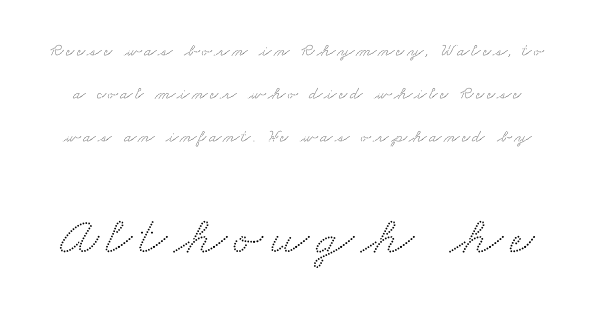
{"serif": "yes", "width": "wide", "stroke_contrast": "medium", "x_height": "small", "monospaced": "no", "underline": "no", "line_spacing": "loose", "line_spacing_ratio": 2.39, "larger_block": "second", "size_ratio": 3.0, "glyph_px": 54}
